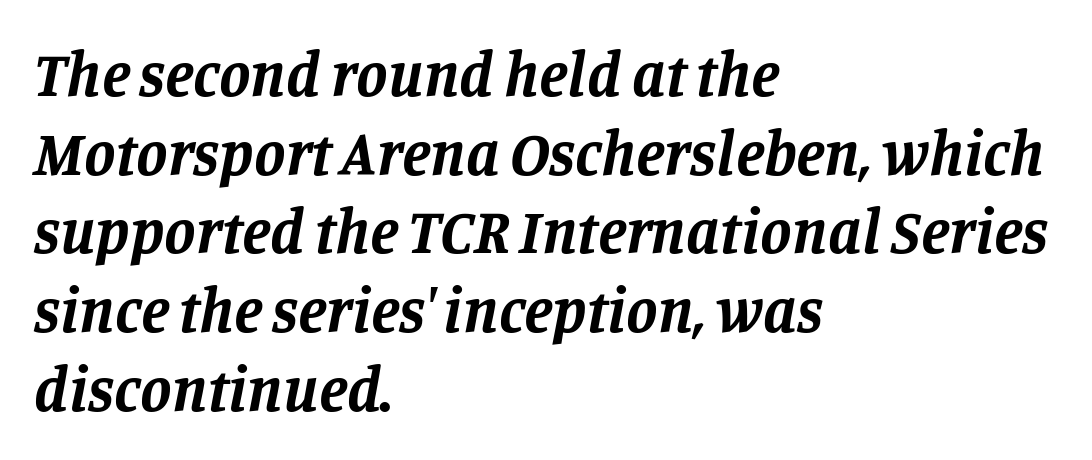
The image shows 63 px bold serif type, italic (leaning right); set left-aligned, normal line spacing (1.25x), normal letter spacing, not underlined; low stroke contrast and a large x-height.
